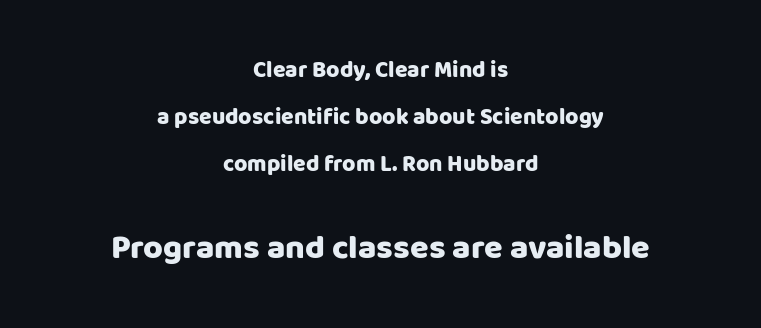
The letters advance in unequal steps, a hallmark of proportional type. One-word summary of the alignment: center. Does extra space separate the letters? No, they use regular spacing. Check the space under the baseline: it is left empty. Does the leading feel generous? Absolutely, it's lavish. Size hierarchy here favors the trailing block over the leading one.
